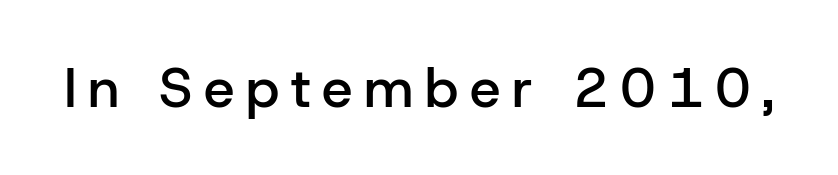
The image shows 55 px semibold sans-serif type, upright; set unusually wide letter spacing (+0.21 em), not underlined; low stroke contrast and a medium x-height.
